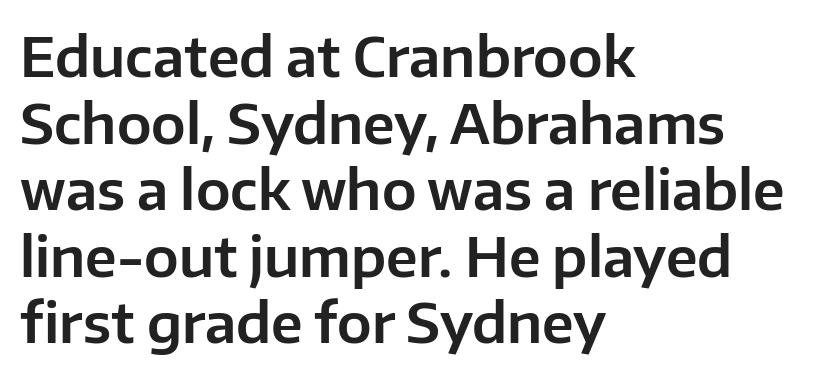
{"serif": "no", "italic": "no", "width": "normal", "stroke_contrast": "low", "x_height": "medium", "monospaced": "no", "underline": "no", "align": "left", "line_spacing_ratio": 1.21, "letter_spacing": "normal", "letter_spacing_em": 0.0, "glyph_px": 55}
